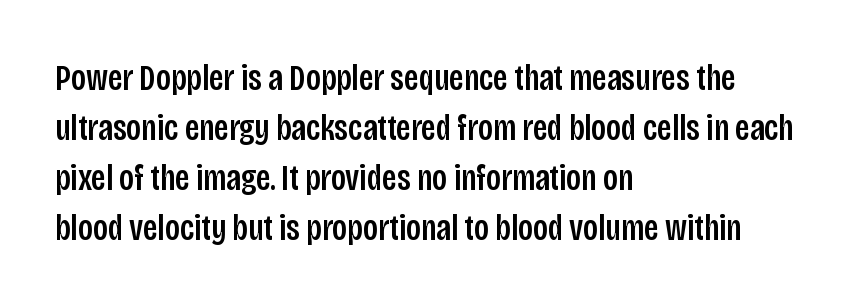
Posture: vertical. These lines are rendered in a variable-pitch font. In terms of letterform style, serifs are entirely absent. The words here are not underlined. The gaps between neighbouring characters are ordinary and unremarkable.
